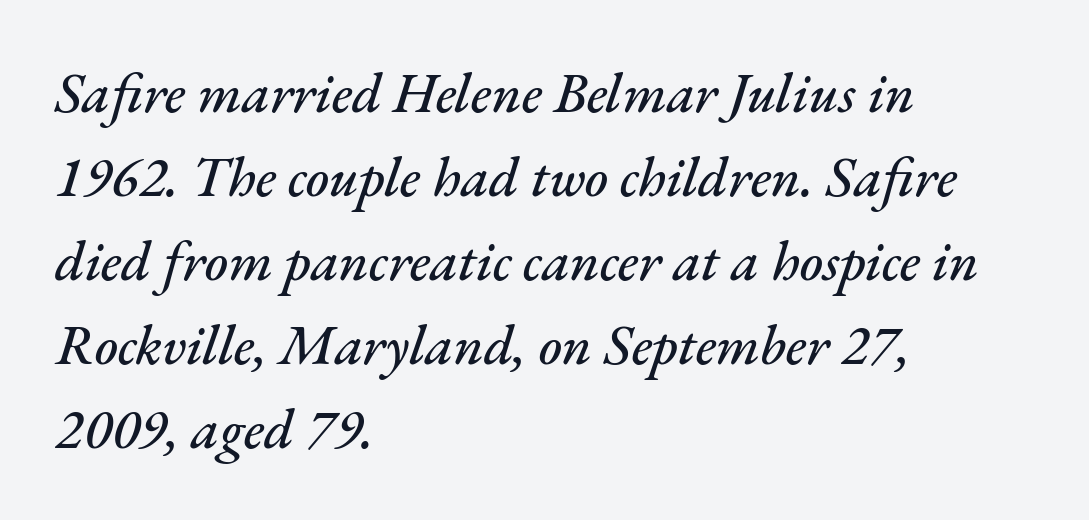
There's an unmistakable incline to the writing here. Varying glyph widths throughout — classic text-font behaviour. The passage shown has conventional tracking throughout. Visually the block forms a straight wall on the left and a jagged coastline on the right. A typesetter would call this leading conventional body-copy spacing.
